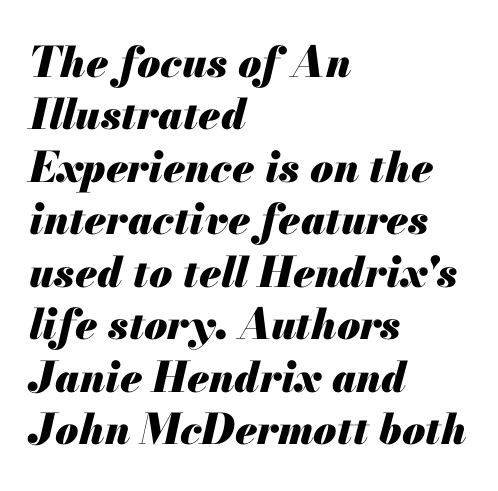
The image shows 42 px heavy type, italic (leaning right); set left-aligned, normal line spacing (1.25x), normal letter spacing, not underlined; medium stroke contrast and a small x-height.
